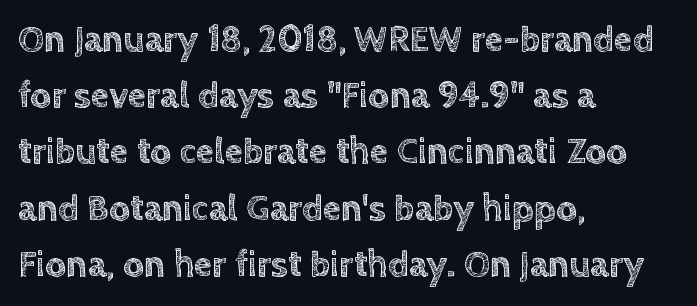
Nope, not italic — everything's standing straight. These lines are set flush left with a ragged right edge. Inter-character spacing is left at the font's built-in metrics. Do the characters align in a grid? No, the font is proportional. Leading: standard. The glyphs are unaccompanied by any horizontal stroke below them.
